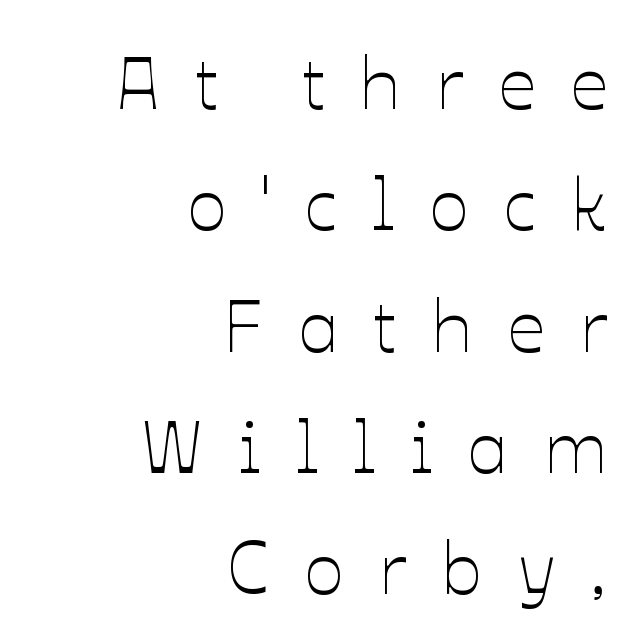
Q: Is the text bold? A: No.
Q: Is the text italic (slanted)? A: No, it is upright.
Q: Is the text underlined? A: No.
Q: How is the paragraph aligned? A: Right-aligned.
Q: Is the spacing between letters normal or unusually wide? A: Unusually wide.
Q: Is the spacing between lines tight, normal or loose? A: Normal.
Q: Width (condensed, normal, or wide)? A: Normal.
Q: Stroke contrast? A: Low.
Q: x-height? A: Medium.
Q: Monospaced? A: No.
